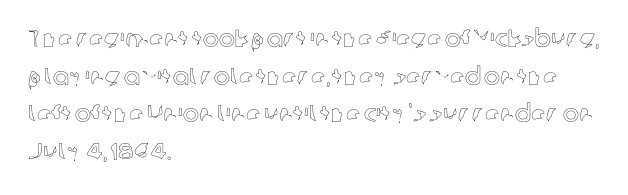
Students, observe: this is what conventionally led text looks like. When letters stand straight like this, we call the style roman or upright. Horizontally, the lines are justified to the leading edge only. The type is set solid horizontally, with unmodified tracking. The baseline area is clear.
